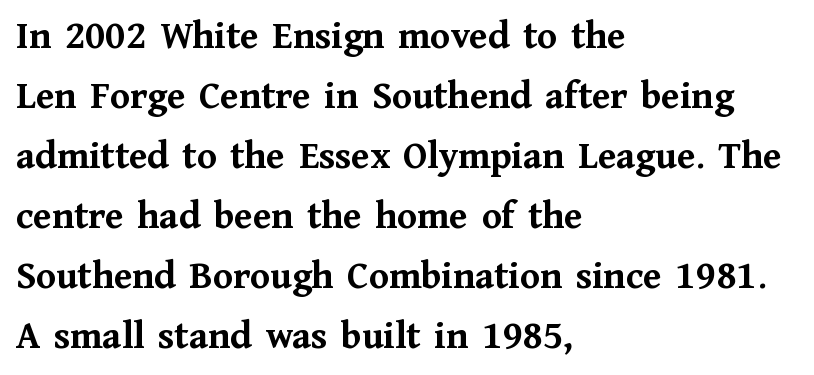
{"serif": "yes", "italic": "no", "bold": "yes", "weight": "semibold", "width": "normal", "stroke_contrast": "medium", "x_height": "medium", "monospaced": "no", "underline": "no", "align": "left", "line_spacing": "normal", "line_spacing_ratio": 1.5, "letter_spacing": "normal", "letter_spacing_em": 0.0, "glyph_px": 40}
